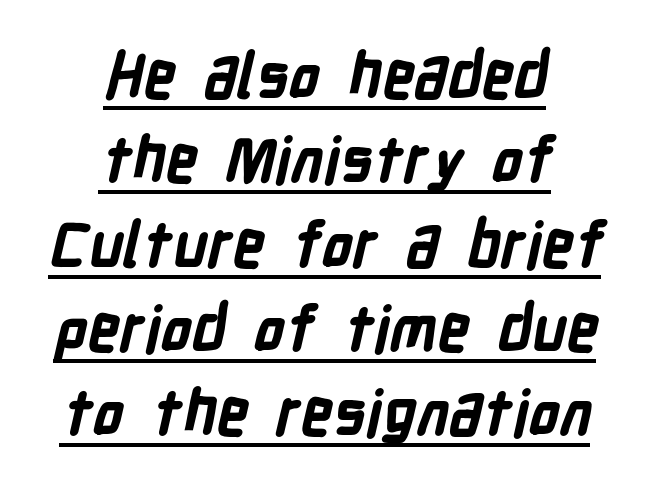
A typesetter would call this leading conventional body-copy spacing. Alignment: centered. Note the varied advance widths — an 'i' is clearly narrower than an 'm'. A typographer would call this underscored text. The glyphs in this specimen are sans serif. How are the letters spaced? Ordinarily, with no added tracking.
